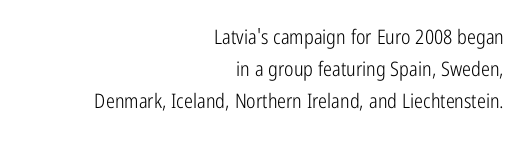
{"italic": "no", "bold": "no", "underline": "no", "align": "right", "line_spacing": "normal", "line_spacing_ratio": 1.59, "letter_spacing": "normal", "letter_spacing_em": 0.0, "glyph_px": 20}
